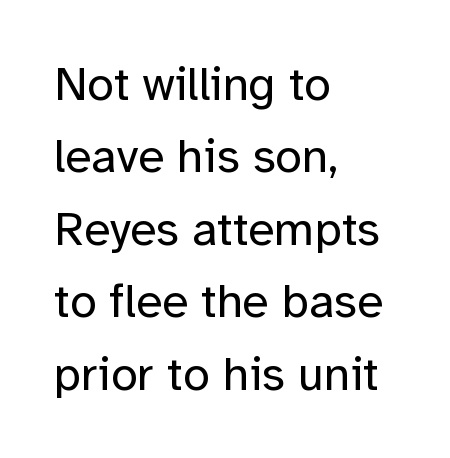
The image shows 48 px regular-weight sans-serif type, upright; set left-aligned, normal line spacing (1.51x), normal letter spacing, not underlined; low stroke contrast and a medium x-height.
